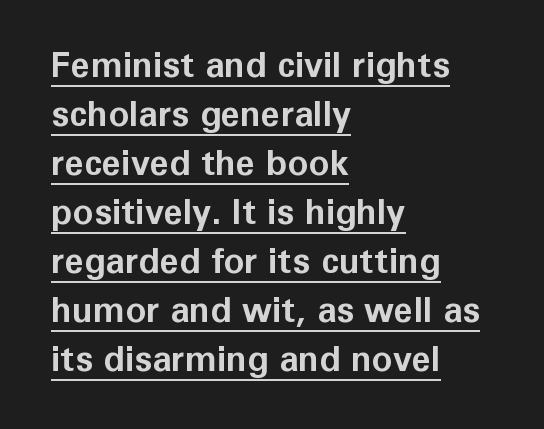
The image shows 35 px bold sans-serif type, upright; set left-aligned, normal line spacing (1.4x), normal letter spacing, underlined; low stroke contrast and a medium x-height.
